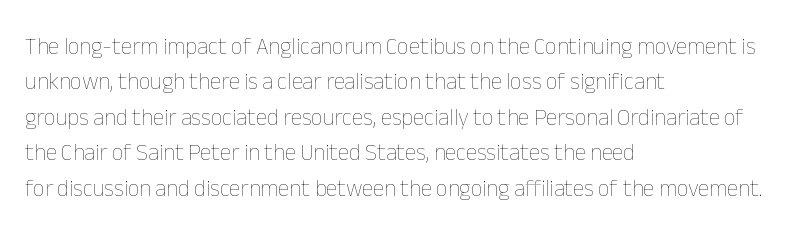
The face looks like a standard text weight, possibly lighter. Vertical strokes here are truly vertical. These lines keep a tight, regular rhythm from letter to letter. Leading matches the norm, producing a regular column. Left-aligned paragraph, ragged on the right. The space directly below the letters is spotless.
